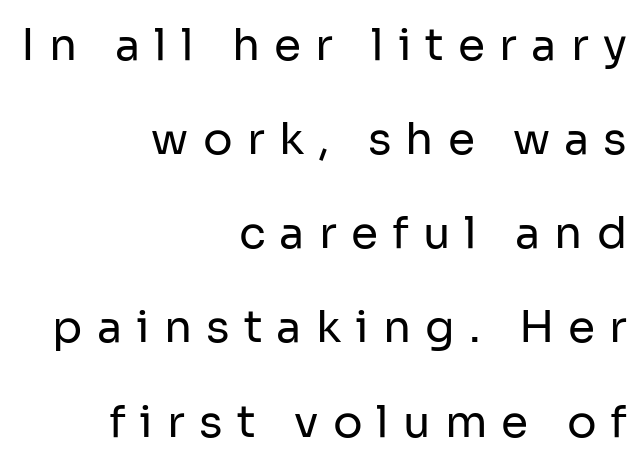
Q: Is the text bold? A: No.
Q: Is the text italic (slanted)? A: No, it is upright.
Q: Is the typeface a serif or a sans-serif typeface? A: Sans-serif.
Q: Is the text underlined? A: No.
Q: How is the paragraph aligned? A: Right-aligned.
Q: Is the spacing between letters normal or unusually wide? A: Unusually wide.
Q: Is the spacing between lines tight, normal or loose? A: Loose.
Q: Width (condensed, normal, or wide)? A: Normal.
Q: Stroke contrast? A: Low.
Q: x-height? A: Medium.
Q: Monospaced? A: No.
